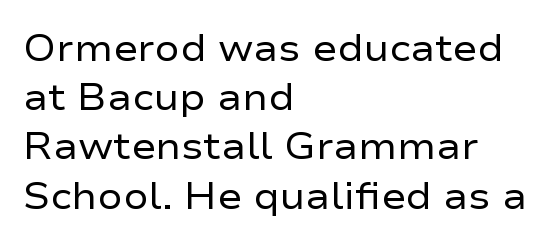
Ordinary non-slanted type is in use. The vertical gap from one line to the next is medium. These lines are rendered in a variable-pitch font. The lines are quadded left. What stands out about the letter spacing? Nothing — it is the standard amount. Look at the bottom of the vertical strokes: they stop flat, with no serifs.
